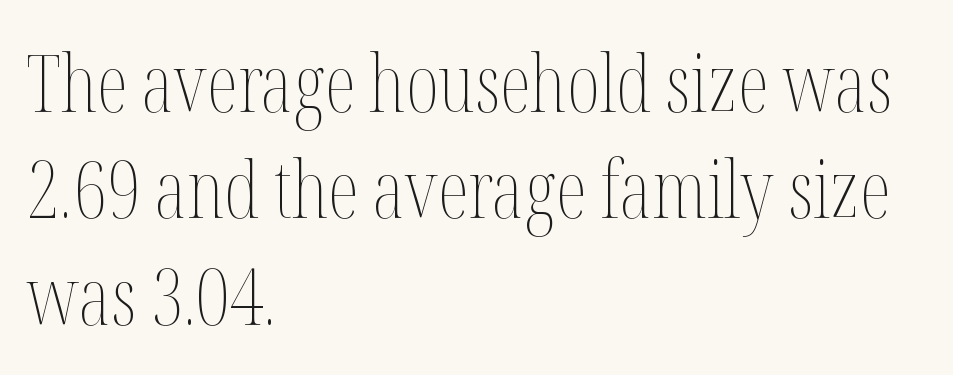
{"italic": "no", "bold": "no", "weight": "thin", "width": "condensed", "stroke_contrast": "medium", "x_height": "medium", "monospaced": "no", "underline": "no", "align": "left", "line_spacing": "normal", "line_spacing_ratio": 1.33, "letter_spacing": "normal", "letter_spacing_em": 0.0, "glyph_px": 80}
